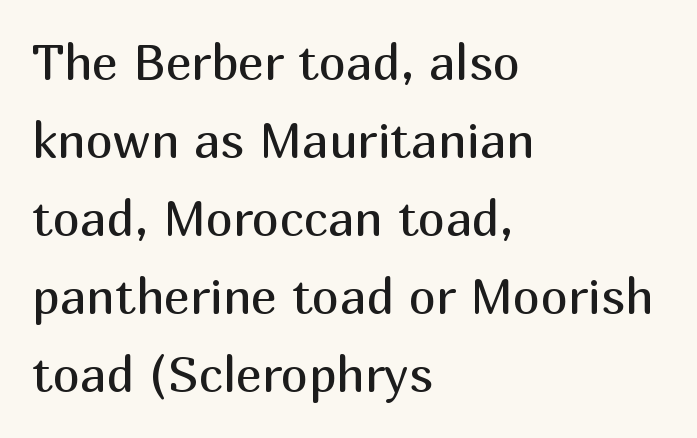
The image shows 49 px regular-weight sans-serif type, upright; set left-aligned, normal line spacing (1.59x), normal letter spacing, not underlined; medium stroke contrast and a medium x-height.
